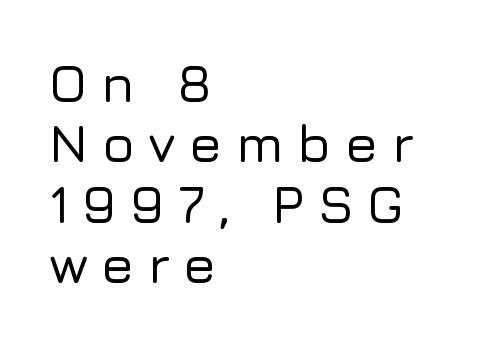
Q: Is the text italic (slanted)? A: No, it is upright.
Q: Is the typeface a serif or a sans-serif typeface? A: Sans-serif.
Q: Is the text underlined? A: No.
Q: How is the paragraph aligned? A: Left-aligned.
Q: Is the spacing between letters normal or unusually wide? A: Unusually wide.
Q: Is the spacing between lines tight, normal or loose? A: Tight.
Q: Width (condensed, normal, or wide)? A: Normal.
Q: Stroke contrast? A: Low.
Q: x-height? A: Medium.
Q: Monospaced? A: No.
